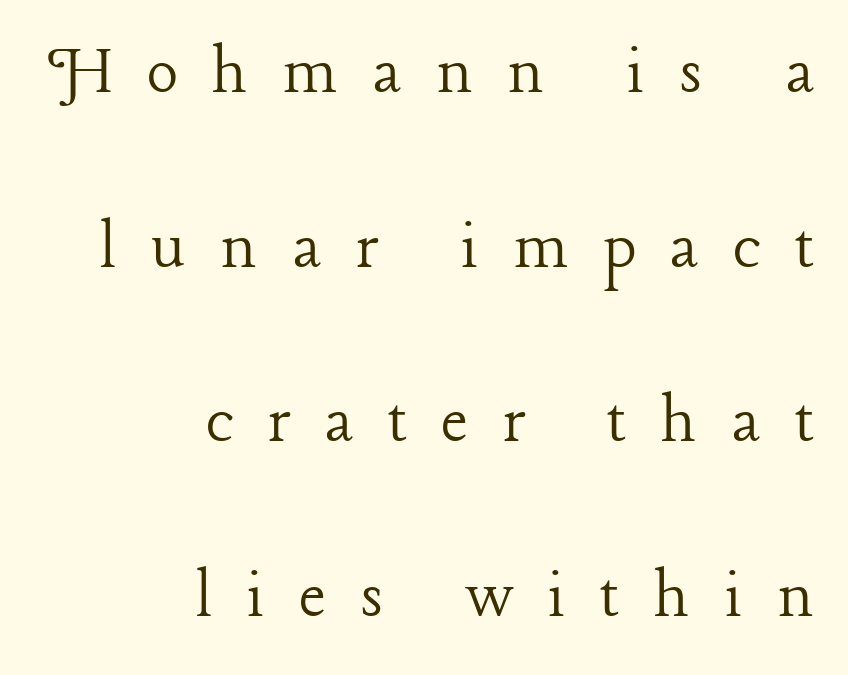
{"serif": "yes", "italic": "no", "bold": "no", "weight": "light", "width": "normal", "stroke_contrast": "low", "x_height": "medium", "monospaced": "no", "underline": "no", "align": "right", "line_spacing": "loose", "line_spacing_ratio": 2.36, "letter_spacing": "wide", "letter_spacing_em": 0.46, "glyph_px": 74}
